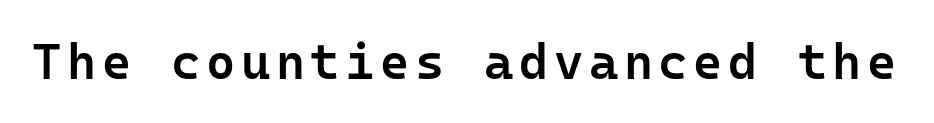
Only glyphs here, with clear space below each row. This sample has the even, mechanical cadence of fixed-width lettering. Nope, not italic — everything's standing straight. These lines carry some extra weight — a demibold, not a full bold. Examine the stroke ends and you'll find no serifs.
